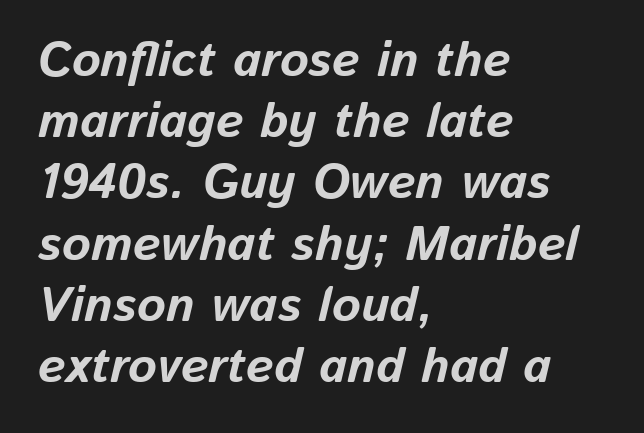
{"italic": "yes", "lean": "right", "slant_degrees": 13, "bold": "yes", "weight": "bold", "width": "normal", "stroke_contrast": "low", "x_height": "medium", "monospaced": "no", "underline": "no", "align": "left", "line_spacing": "normal", "line_spacing_ratio": 1.25, "letter_spacing": "normal", "letter_spacing_em": 0.0, "glyph_px": 49}
